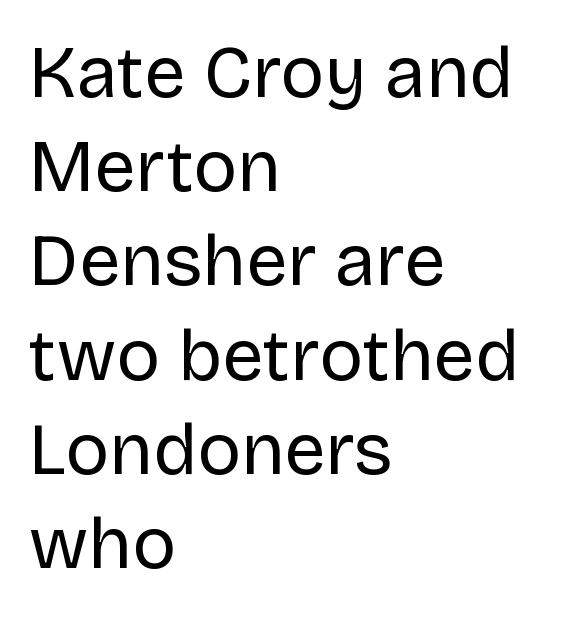
The image shows 73 px regular-weight sans-serif type, upright; set left-aligned, normal line spacing (1.29x), normal letter spacing, not underlined; low stroke contrast and a large x-height.
